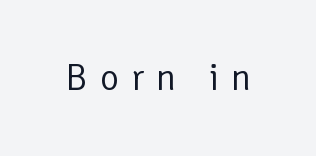
The image shows 37 px regular-weight sans-serif type, upright; set unusually wide letter spacing (+0.33 em), not underlined; low stroke contrast and a medium x-height.
